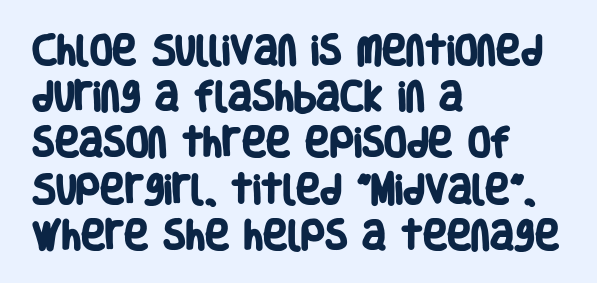
Inter-character spacing is left at the font's built-in metrics. Nothing sits at the stroke ends, so this counts as sans-serif. Unmarked baselines from the first word to the last. Is this a fixed-width face? No — the glyphs have proportional, varying widths. The strokes are fattened all the way to bold.
